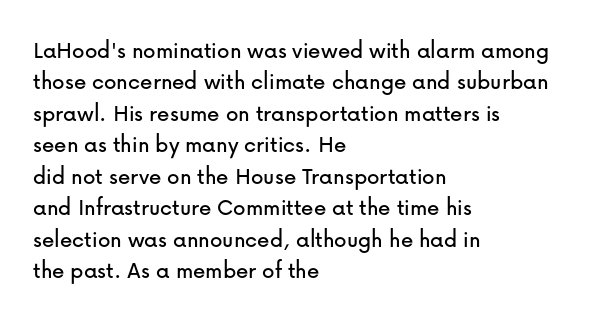
The image shows 25 px text type, upright; set left-aligned, normal line spacing (1.26x), normal letter spacing, not underlined.
